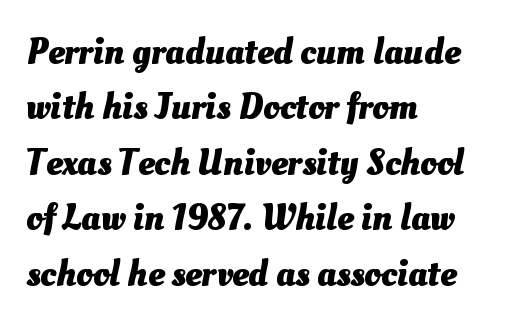
{"bold": "yes", "weight": "heavy", "width": "normal", "stroke_contrast": "medium", "x_height": "small", "monospaced": "no", "underline": "no", "align": "left", "line_spacing": "normal", "line_spacing_ratio": 1.5, "letter_spacing": "normal", "letter_spacing_em": 0.0, "glyph_px": 37}
